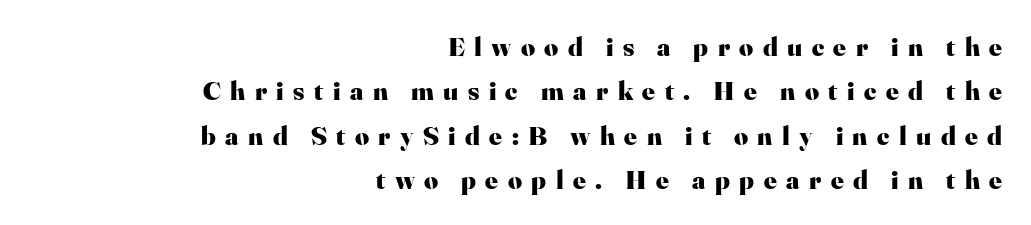
{"italic": "no", "bold": "yes", "underline": "no", "align": "right", "line_spacing": "normal", "line_spacing_ratio": 1.64, "letter_spacing": "wide", "letter_spacing_em": 0.35, "glyph_px": 27}
